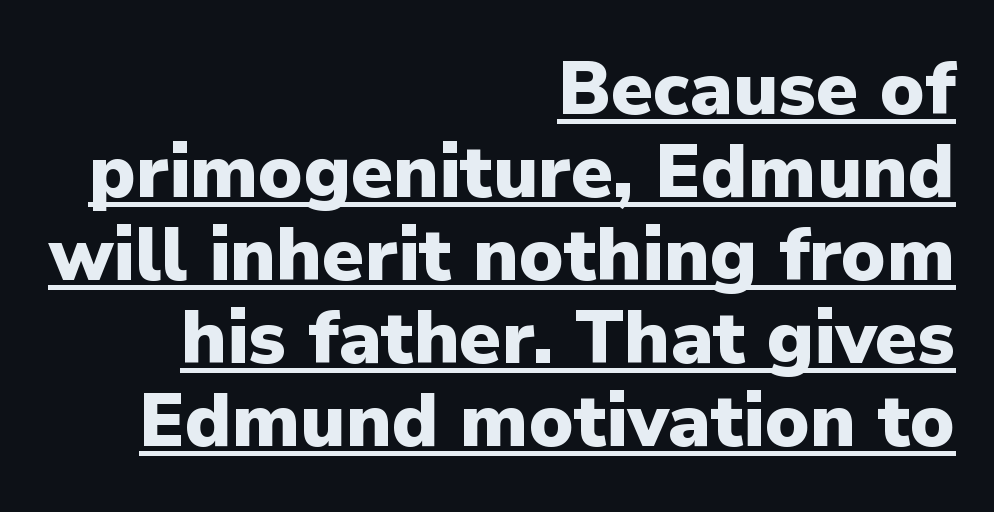
The typesetter chose a ragged-left arrangement here. Spacing verdict: proportional, widths tailored to each character. I'd call this a sans setting — the letters go barefoot. Tall strokes in this sample are plumb rather than angled. Every letter is thick-stroked: bold, no question. A typesetter would call this zero additional tracking.
